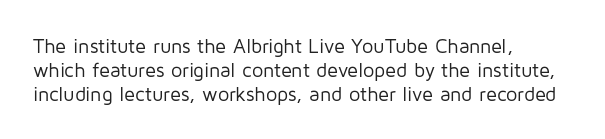
{"italic": "no", "bold": "no", "underline": "no", "align": "left", "line_spacing_ratio": 1.2, "letter_spacing": "normal", "letter_spacing_em": 0.0, "glyph_px": 20}
